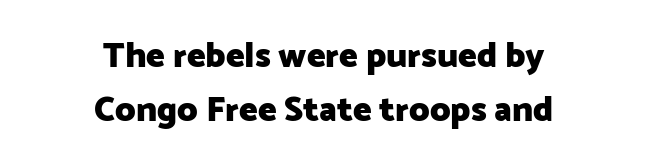
Baseline-to-baseline distance is the conventional proportion of letter height. Tall strokes in this sample are plumb rather than angled. Any mark beneath the type? The region is blank. This is sans-serif lettering, the kind often seen on screens and signage. Caption: multi-line text, centered on the measure. These lines are rendered in a variable-pitch font.
